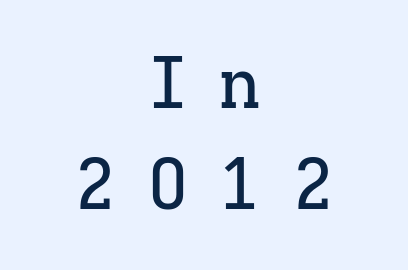
The letters are spread apart with noticeably loose tracking. Words float on clear page, feet unadorned. The rendering uses typewriter-style spacing with identical character cells. Successive baselines arrive at the customary interval. What kind of face is this? One with serifs.
